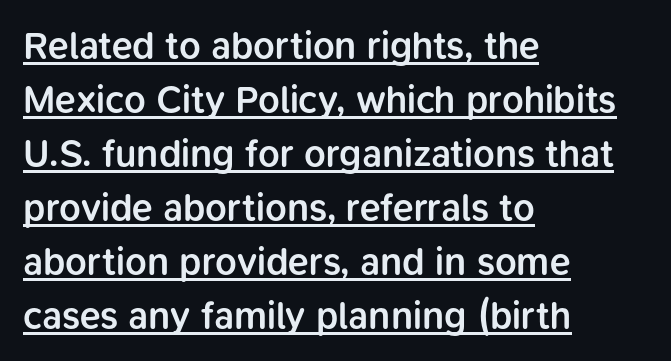
The passage shown is typeset with a sans-serif family. Glyph-to-glyph distance matches everyday printed text. Which margin do the lines hug? The left one — the right edge is uneven. Moderately thickened strokes mark this as semibold type.
